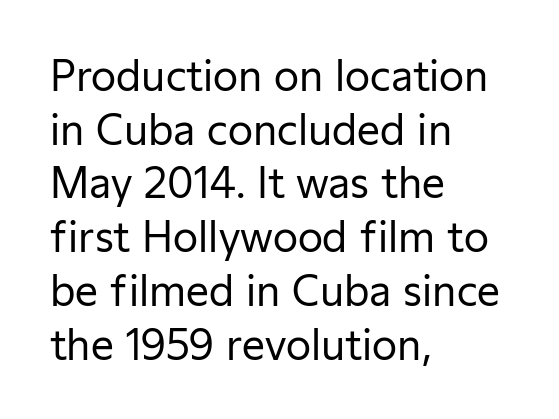
{"serif": "no", "italic": "no", "bold": "no", "weight": "regular", "width": "normal", "stroke_contrast": "low", "x_height": "medium", "monospaced": "no", "underline": "no", "align": "left", "line_spacing": "normal", "line_spacing_ratio": 1.31, "letter_spacing": "normal", "letter_spacing_em": 0.0, "glyph_px": 41}
